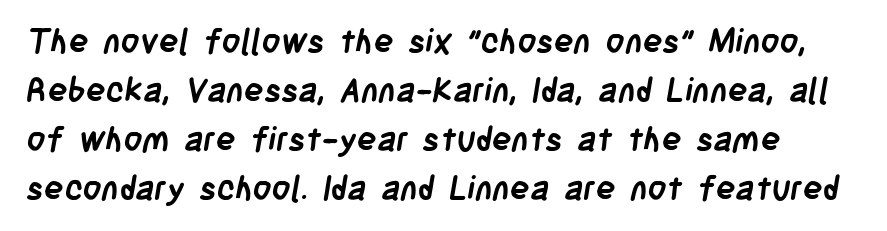
A typesetter would call this proportional, since set widths differ per character. To sum up the face: it is a sans, with no serifs. This rendering features lettering with no underline. Is the type bold? Yes — the strokes are clearly thick and heavy. Each new line begins a customary step beneath the previous one. The letterforms sit shoulder to shoulder at normal distance.
